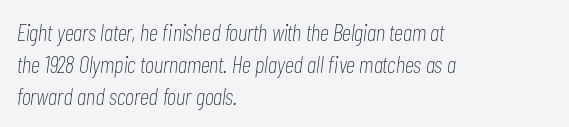
Q: Is the text bold? A: No.
Q: Is the text italic (slanted)? A: Yes, it leans right by about 7 degrees.
Q: Is the text underlined? A: No.
Q: How is the paragraph aligned? A: Left-aligned.
Q: Is the spacing between letters normal or unusually wide? A: Normal.
Q: Is the spacing between lines tight, normal or loose? A: Normal.
